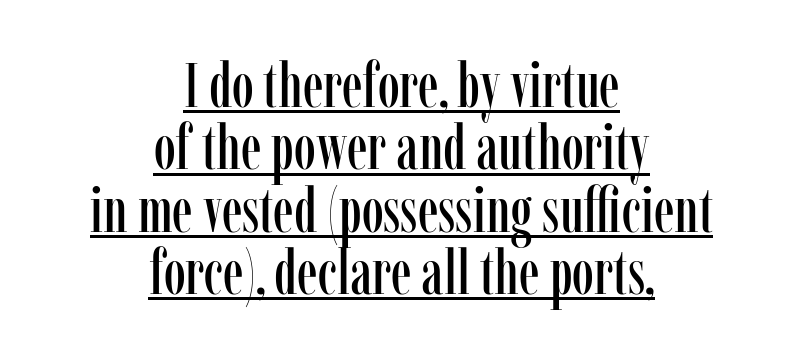
Q: Is the text italic (slanted)? A: No, it is upright.
Q: Is the typeface a serif or a sans-serif typeface? A: Serif.
Q: Is the text underlined? A: Yes.
Q: How is the paragraph aligned? A: Centered.
Q: Is the spacing between letters normal or unusually wide? A: Normal.
Q: Is the spacing between lines tight, normal or loose? A: Tight.
Q: Width (condensed, normal, or wide)? A: Condensed.
Q: Stroke contrast? A: Low.
Q: x-height? A: Medium.
Q: Monospaced? A: No.
